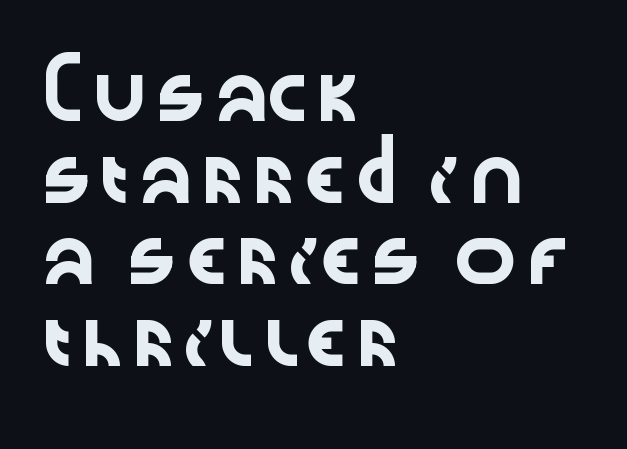
Q: Is the text italic (slanted)? A: No, it is upright.
Q: Is the typeface a serif or a sans-serif typeface? A: Sans-serif.
Q: Is the text underlined? A: No.
Q: How is the paragraph aligned? A: Left-aligned.
Q: Is the spacing between letters normal or unusually wide? A: Normal.
Q: Is the spacing between lines tight, normal or loose? A: Normal.
Q: Width (condensed, normal, or wide)? A: Wide.
Q: Stroke contrast? A: Low.
Q: x-height? A: Medium.
Q: Monospaced? A: No.
